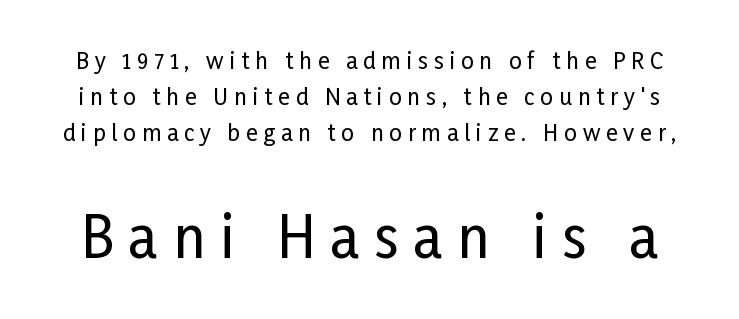
Q: Is the text italic (slanted)? A: No, it is upright.
Q: Is the typeface a serif or a sans-serif typeface? A: Sans-serif.
Q: Is the text underlined? A: No.
Q: Is the spacing between letters normal or unusually wide? A: Unusually wide.
Q: Is the spacing between lines tight, normal or loose? A: Normal.
Q: Which block of text is set in a larger size, the first (top) or the second (bottom)? A: The second (bottom) one.
Q: Width (condensed, normal, or wide)? A: Condensed.
Q: Stroke contrast? A: Low.
Q: x-height? A: Medium.
Q: Monospaced? A: No.
